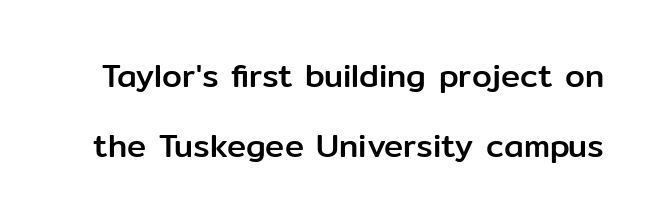
Q: Is the text italic (slanted)? A: No, it is upright.
Q: Is the typeface a serif or a sans-serif typeface? A: Sans-serif.
Q: Is the text underlined? A: No.
Q: Is the spacing between letters normal or unusually wide? A: Normal.
Q: Is the spacing between lines tight, normal or loose? A: Loose.
Q: Width (condensed, normal, or wide)? A: Normal.
Q: Stroke contrast? A: Low.
Q: x-height? A: Medium.
Q: Monospaced? A: No.
